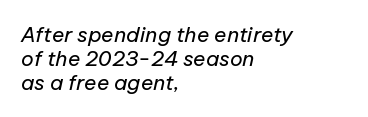
The image shows 21 px text type, italic (leaning right); set left-aligned, tight line spacing (1.14x), normal letter spacing, not underlined.
